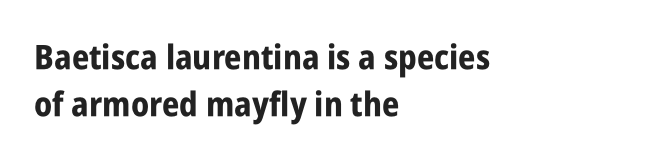
Q: Is the text bold? A: Yes.
Q: Is the text italic (slanted)? A: No, it is upright.
Q: Is the typeface a serif or a sans-serif typeface? A: Sans-serif.
Q: Is the text underlined? A: No.
Q: How is the paragraph aligned? A: Left-aligned.
Q: Is the spacing between letters normal or unusually wide? A: Normal.
Q: Is the spacing between lines tight, normal or loose? A: Normal.
Q: Width (condensed, normal, or wide)? A: Condensed.
Q: Stroke contrast? A: Low.
Q: x-height? A: Large.
Q: Monospaced? A: No.
